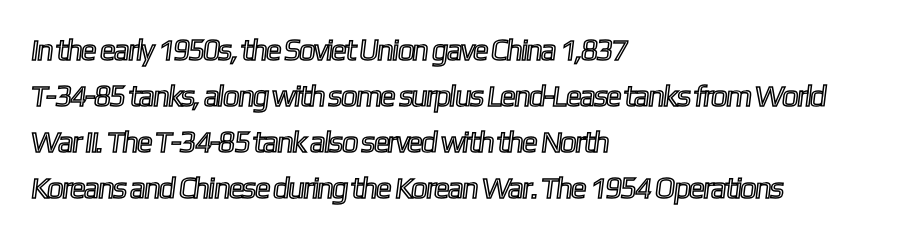
Reading down the column, the eye jumps a familiar distance to each next line. Here the designer chose a conventional face with non-uniform glyph widths. Bare-footed words on every line. How are the letters spaced? Ordinarily, with no added tracking.
